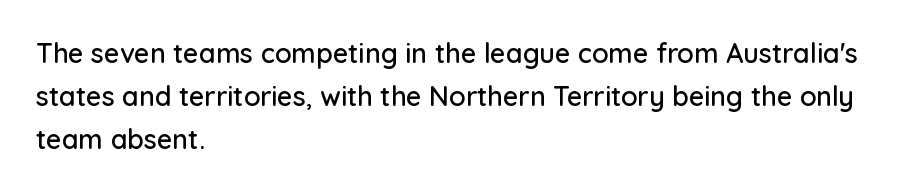
The image shows 27 px text type, upright; set left-aligned, normal line spacing (1.59x), normal letter spacing, not underlined.
